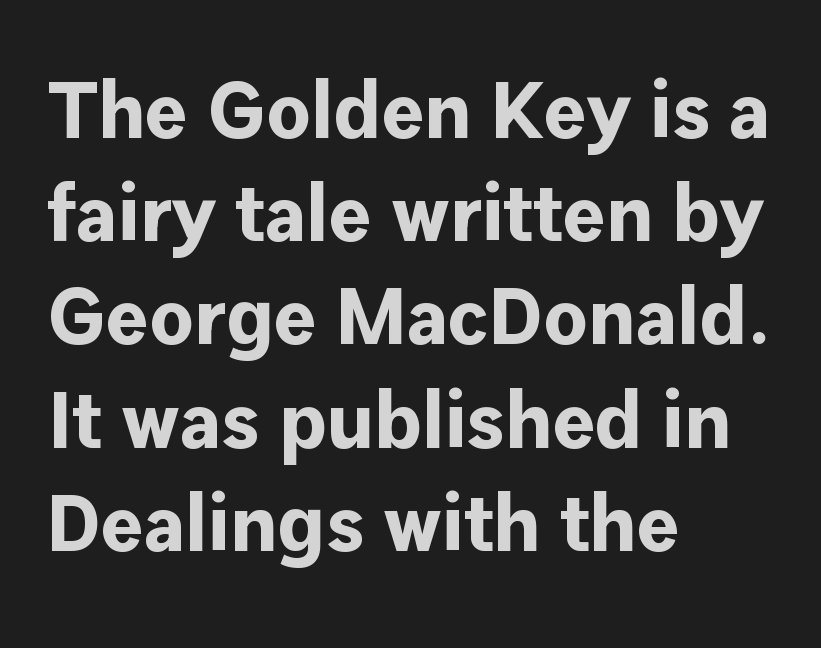
Q: Is the text bold? A: Yes.
Q: Is the text italic (slanted)? A: No, it is upright.
Q: Is the typeface a serif or a sans-serif typeface? A: Sans-serif.
Q: Is the text underlined? A: No.
Q: How is the paragraph aligned? A: Left-aligned.
Q: Is the spacing between letters normal or unusually wide? A: Normal.
Q: Is the spacing between lines tight, normal or loose? A: Normal.
Q: Width (condensed, normal, or wide)? A: Normal.
Q: Stroke contrast? A: Low.
Q: x-height? A: Medium.
Q: Monospaced? A: No.
